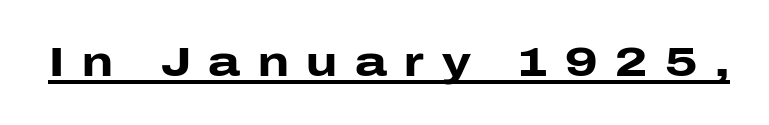
The image shows 41 px heavy, wide sans-serif type, upright; set unusually wide letter spacing (+0.43 em), underlined; low stroke contrast and a medium x-height.
